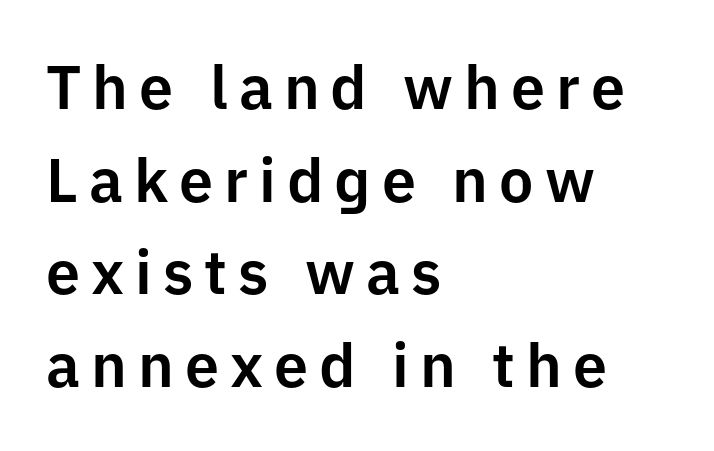
{"serif": "no", "italic": "no", "width": "normal", "stroke_contrast": "low", "x_height": "medium", "monospaced": "no", "underline": "no", "align": "left", "line_spacing": "normal", "line_spacing_ratio": 1.52, "glyph_px": 61}
